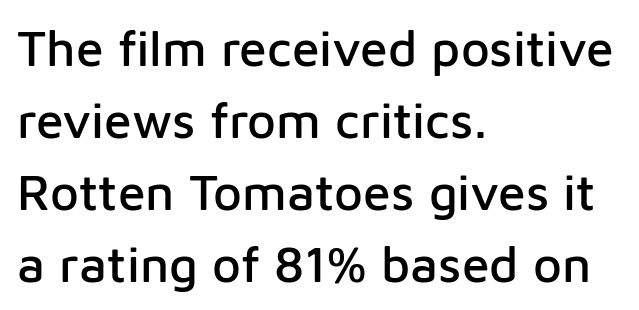
The image shows 50 px sans-serif type, upright; set left-aligned, normal line spacing (1.44x), normal letter spacing, not underlined; low stroke contrast and a medium x-height.
